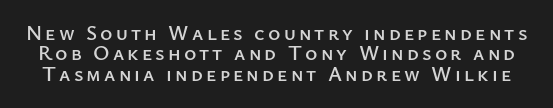
The lettering holds an erect, upright posture throughout. Summary of vertical rhythm: compact, with narrow interline spacing. Type without underlining.
